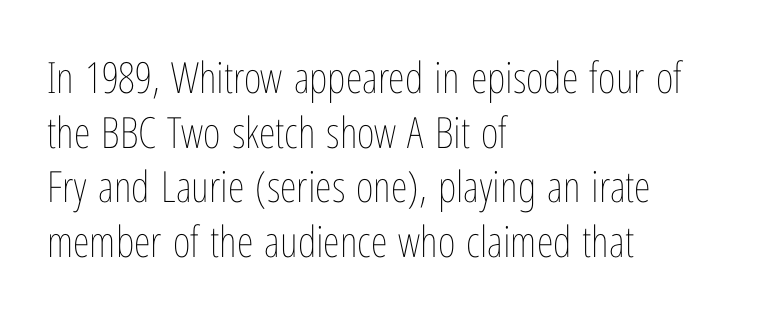
The image shows 43 px thin, condensed type, upright; set left-aligned, normal line spacing (1.27x), normal letter spacing, not underlined; low stroke contrast and a medium x-height.
